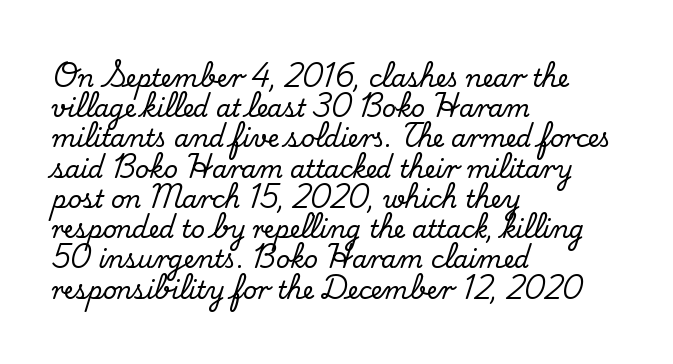
Q: Is the text italic (slanted)? A: Yes.
Q: Is the text underlined? A: No.
Q: How is the paragraph aligned? A: Left-aligned.
Q: Is the spacing between letters normal or unusually wide? A: Normal.
Q: Is the spacing between lines tight, normal or loose? A: Normal.
